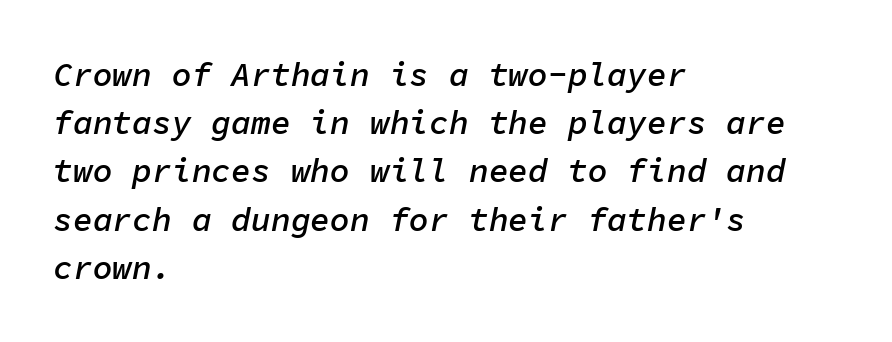
{"italic": "yes", "lean": "right", "slant_degrees": 11, "bold": "semi", "weight": "semibold", "width": "normal", "stroke_contrast": "low", "x_height": "medium", "monospaced": "yes", "underline": "no", "align": "left", "line_spacing": "normal", "line_spacing_ratio": 1.46, "letter_spacing": "normal", "letter_spacing_em": 0.0, "glyph_px": 33}
